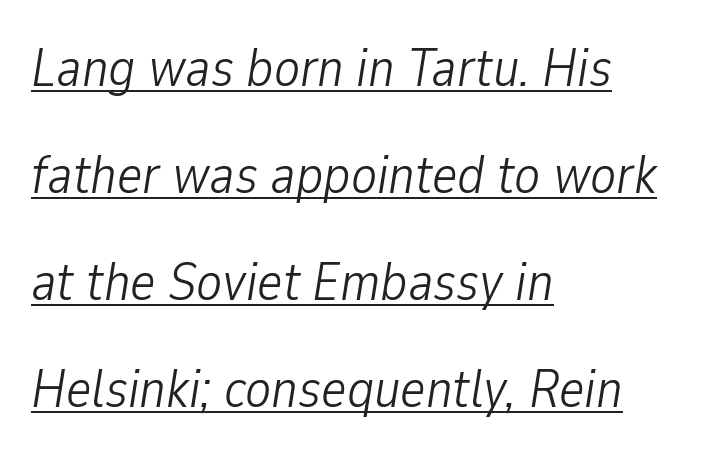
The image shows 54 px light, condensed type, italic (leaning right); set left-aligned, loose line spacing (1.98x), normal letter spacing, underlined; low stroke contrast and a medium x-height.
